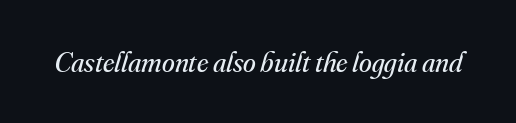
The image shows 29 px regular-weight serif type, italic (leaning right); set normal letter spacing, not underlined; medium stroke contrast and a small x-height.
